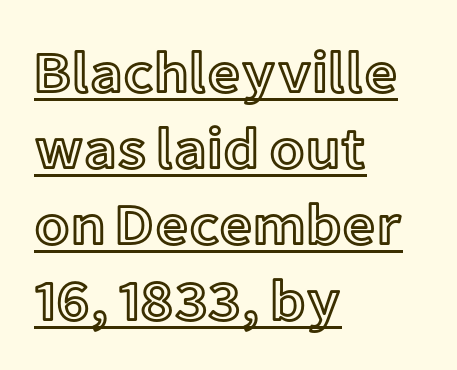
{"italic": "no", "width": "normal", "x_height": "medium", "monospaced": "no", "underline": "yes", "align": "left", "line_spacing": "normal", "line_spacing_ratio": 1.31, "letter_spacing": "normal", "letter_spacing_em": 0.0, "glyph_px": 58}
